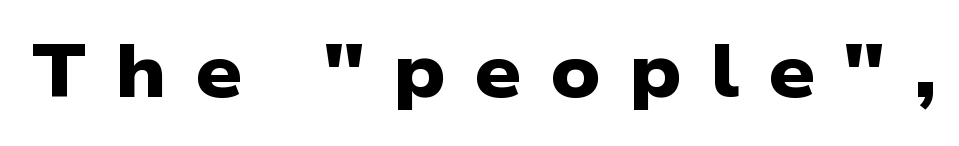
{"serif": "no", "bold": "yes", "weight": "heavy", "width": "wide", "stroke_contrast": "low", "x_height": "medium", "monospaced": "no", "underline": "no", "letter_spacing": "wide", "letter_spacing_em": 0.38, "glyph_px": 74}
